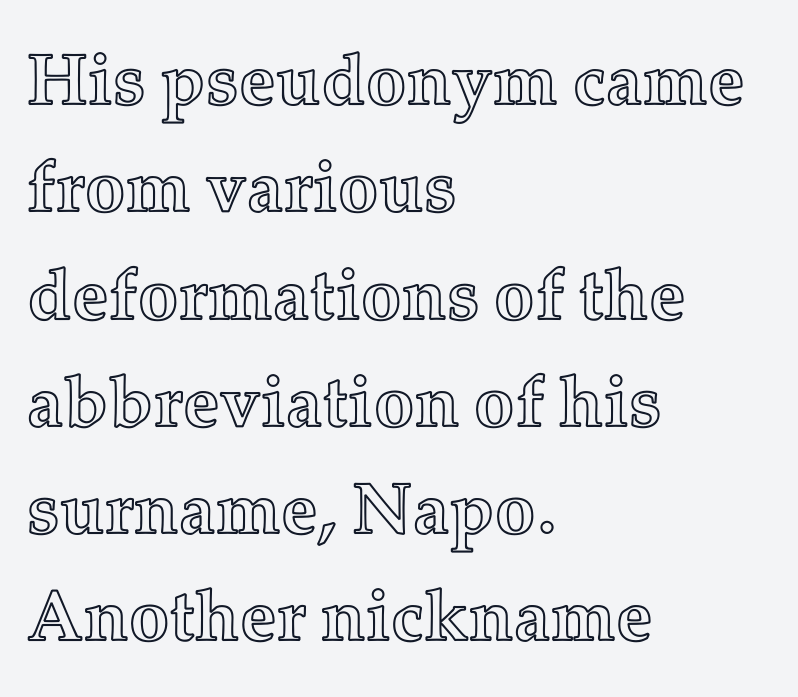
The image shows 72 px text type, upright; set left-aligned, normal line spacing (1.49x), normal letter spacing, not underlined; a medium x-height.
